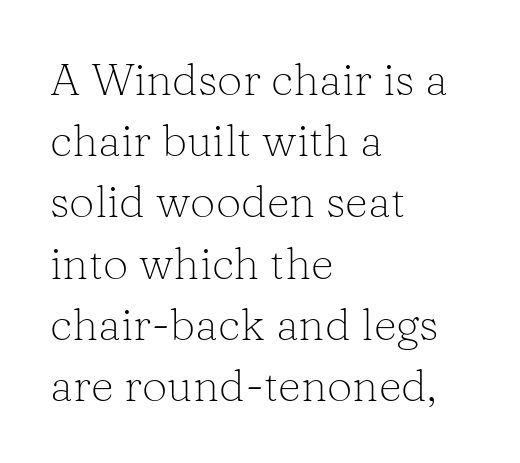
{"serif": "yes", "italic": "no", "bold": "no", "weight": "light", "width": "normal", "stroke_contrast": "low", "x_height": "medium", "monospaced": "no", "underline": "no", "align": "left", "line_spacing": "normal", "line_spacing_ratio": 1.36, "letter_spacing": "normal", "letter_spacing_em": 0.0, "glyph_px": 45}
